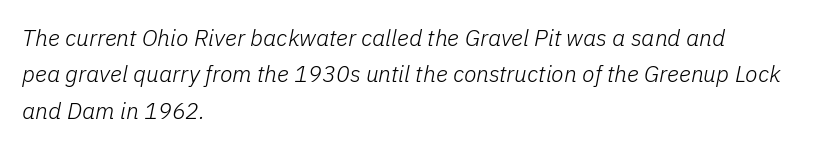
Q: Is the text bold? A: No.
Q: Is the text italic (slanted)? A: Yes, it leans right by about 11 degrees.
Q: Is the text underlined? A: No.
Q: How is the paragraph aligned? A: Left-aligned.
Q: Is the spacing between letters normal or unusually wide? A: Normal.
Q: Is the spacing between lines tight, normal or loose? A: Normal.
